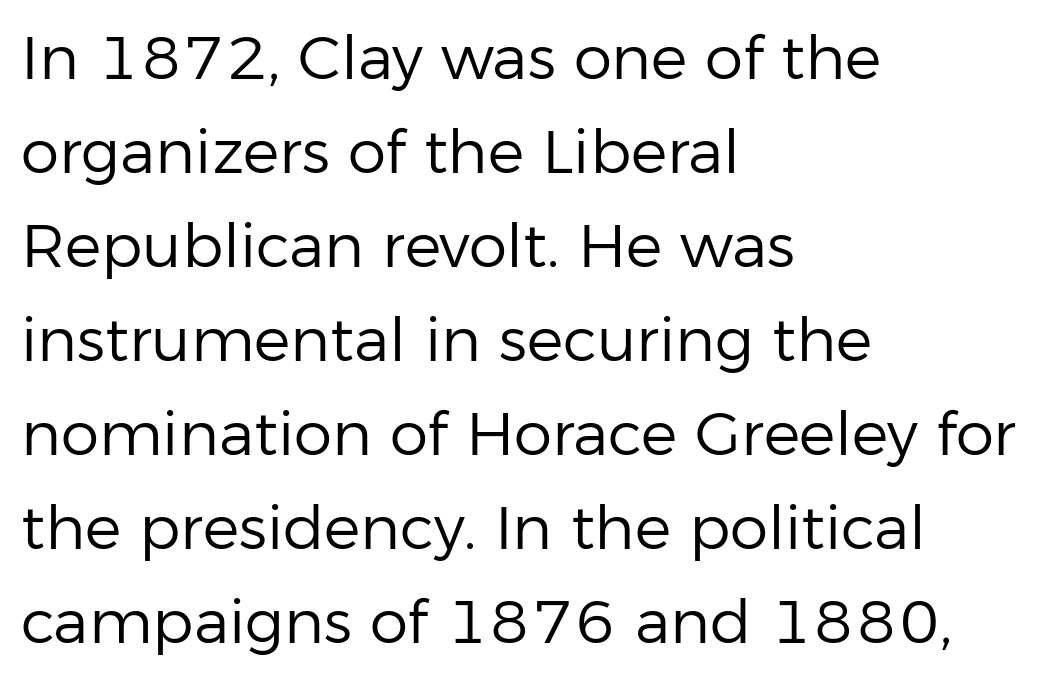
Q: Is the text bold? A: No.
Q: Is the text italic (slanted)? A: No, it is upright.
Q: Is the typeface a serif or a sans-serif typeface? A: Sans-serif.
Q: Is the text underlined? A: No.
Q: How is the paragraph aligned? A: Left-aligned.
Q: Is the spacing between letters normal or unusually wide? A: Normal.
Q: Is the spacing between lines tight, normal or loose? A: Normal.
Q: Width (condensed, normal, or wide)? A: Normal.
Q: Stroke contrast? A: Low.
Q: x-height? A: Medium.
Q: Monospaced? A: No.
